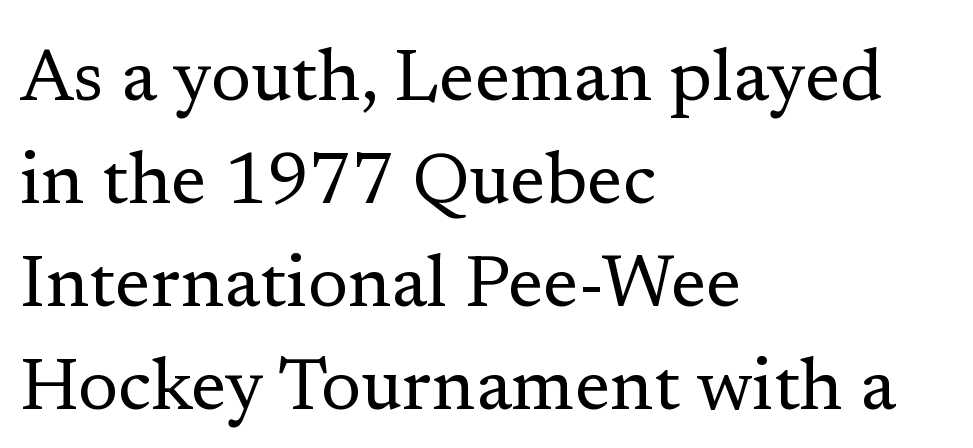
The image shows 73 px regular-weight serif type, upright; set left-aligned, normal line spacing (1.41x), normal letter spacing, not underlined; low stroke contrast and a medium x-height.
